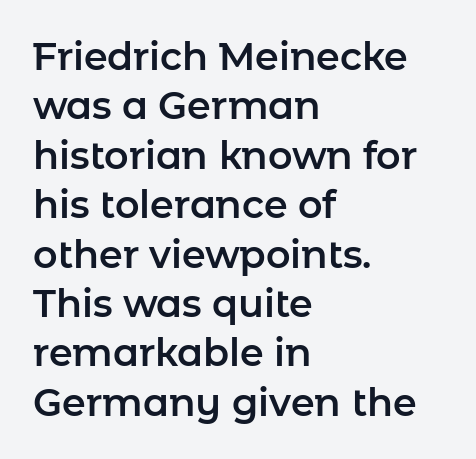
Lines of text with bare space underneath. Ordinary non-slanted type is in use. Is this a sans? Yes — the strokes have no serifs. Is this a fixed-width face? No — the glyphs have proportional, varying widths. The passage shown stacks its lines at a standard gap. Each word holds together tightly as a unit, with standard inter-letter gaps.
